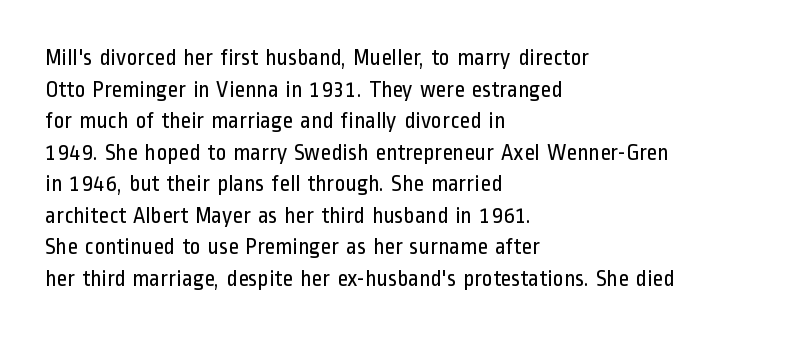
The strokes are not fattened; the text isn't bold. Beneath every word, the page is bare. Every row of glyphs begins at an identical x-position on the left. In terms of posture, this sample is upright.
